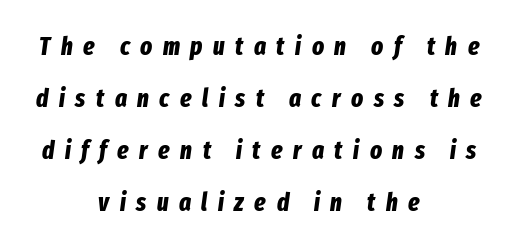
{"italic": "yes", "lean": "right", "slant_degrees": 8, "bold": "yes", "underline": "no", "align": "center", "line_spacing": "loose", "line_spacing_ratio": 2.08, "letter_spacing": "wide", "letter_spacing_em": 0.42, "glyph_px": 25}
